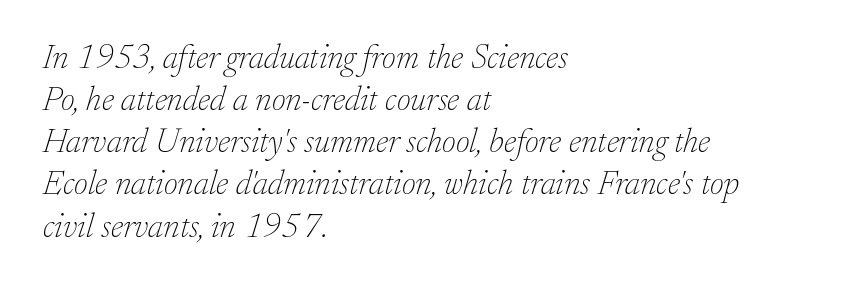
The image shows 34 px thin serif type, italic (leaning right); set left-aligned, line spacing 1.24x, normal letter spacing, not underlined; low stroke contrast and a small x-height.
